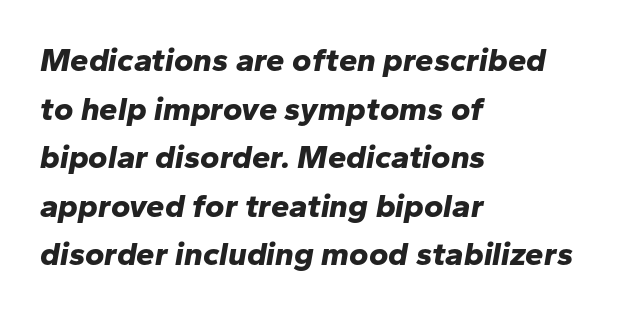
{"italic": "yes", "lean": "right", "slant_degrees": 10, "bold": "yes", "weight": "bold", "width": "normal", "stroke_contrast": "low", "x_height": "medium", "monospaced": "no", "underline": "no", "align": "left", "line_spacing": "normal", "line_spacing_ratio": 1.47, "letter_spacing": "normal", "letter_spacing_em": 0.0, "glyph_px": 33}
